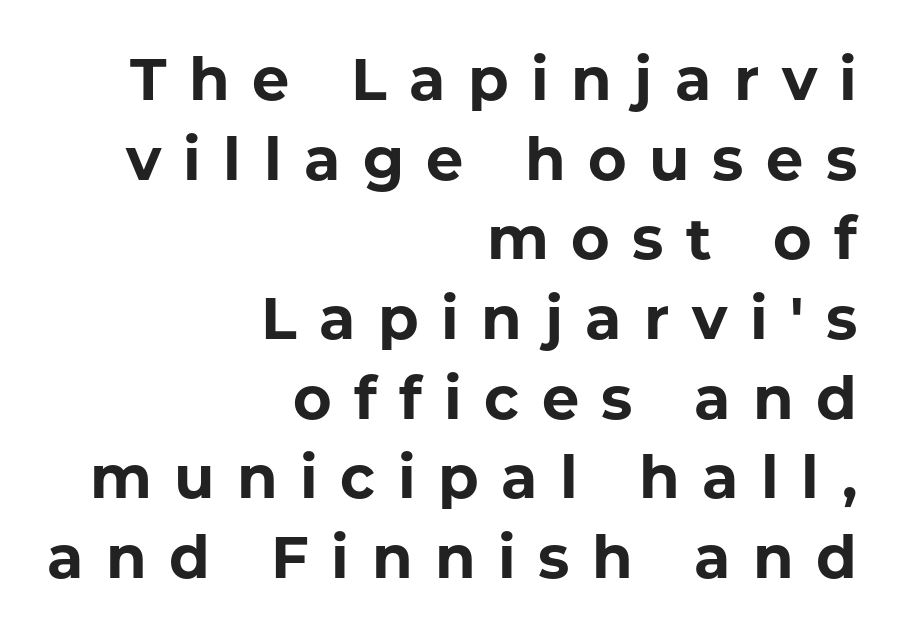
Q: Is the text bold? A: Yes.
Q: Is the text italic (slanted)? A: No, it is upright.
Q: Is the typeface a serif or a sans-serif typeface? A: Sans-serif.
Q: Is the text underlined? A: No.
Q: How is the paragraph aligned? A: Right-aligned.
Q: Is the spacing between letters normal or unusually wide? A: Unusually wide.
Q: Is the spacing between lines tight, normal or loose? A: Normal.
Q: Width (condensed, normal, or wide)? A: Normal.
Q: Stroke contrast? A: Low.
Q: x-height? A: Medium.
Q: Monospaced? A: No.
